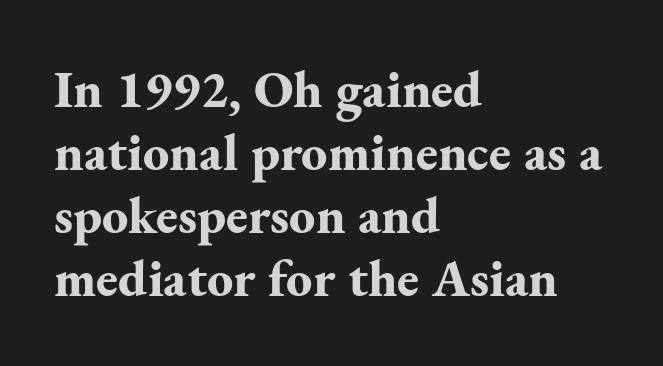
{"serif": "yes", "italic": "no", "bold": "yes", "weight": "bold", "width": "normal", "stroke_contrast": "medium", "x_height": "small", "monospaced": "no", "underline": "no", "align": "left", "line_spacing_ratio": 1.21, "letter_spacing": "normal", "letter_spacing_em": 0.0, "glyph_px": 52}
